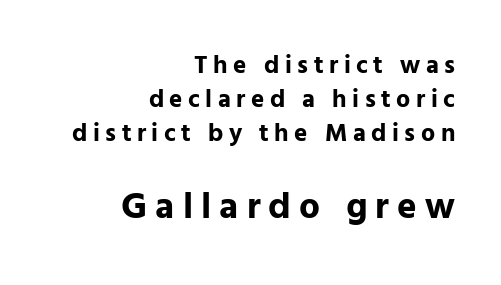
Q: Is the text bold? A: Yes.
Q: Is the text italic (slanted)? A: No, it is upright.
Q: Is the typeface a serif or a sans-serif typeface? A: Sans-serif.
Q: Is the text underlined? A: No.
Q: How is the paragraph aligned? A: Right-aligned.
Q: Is the spacing between letters normal or unusually wide? A: Unusually wide.
Q: Is the spacing between lines tight, normal or loose? A: Normal.
Q: Which block of text is set in a larger size, the first (top) or the second (bottom)? A: The second (bottom) one.
Q: Width (condensed, normal, or wide)? A: Normal.
Q: Stroke contrast? A: Low.
Q: x-height? A: Medium.
Q: Monospaced? A: No.
